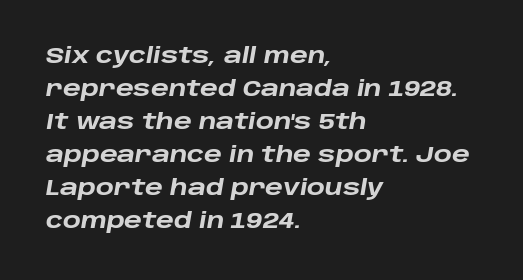
{"italic": "yes", "lean": "right", "slant_degrees": 10, "bold": "yes", "underline": "no", "align": "left", "line_spacing": "normal", "line_spacing_ratio": 1.57, "letter_spacing": "normal", "letter_spacing_em": 0.0, "glyph_px": 21}
